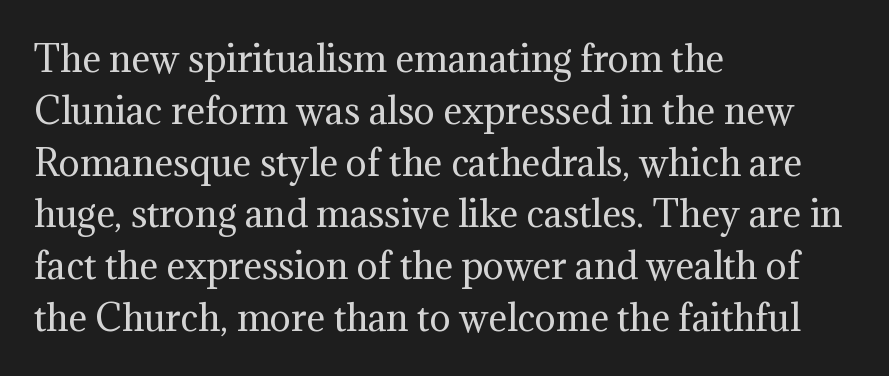
No word sits above an underline. Spacing verdict: proportional, widths tailored to each character. Observe the ordinary spacing: letters are neighbours, not strangers. The lines sit at an ordinary, default distance from one another. Weight: not bold — regular or lighter.
